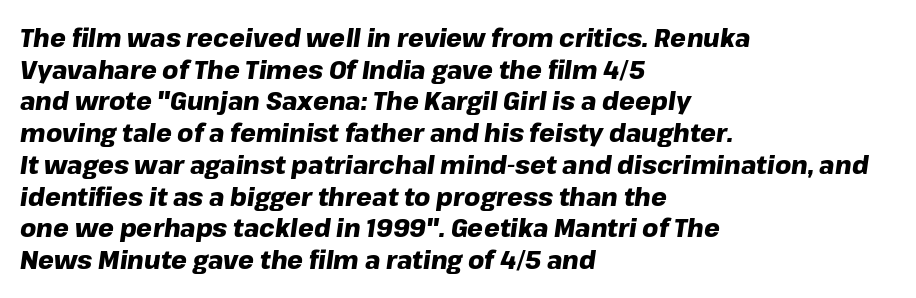
The letters are slanted; this is an italic face. These lines sit exactly where default settings would place them. This sample is left-justified, so line endings fall wherever the words run out. Pretty heavy lettering here — definitely bold.
